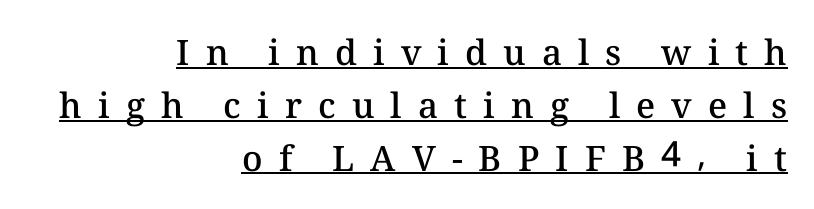
Q: Is the text bold? A: Semi-bold.
Q: Is the text italic (slanted)? A: No, it is upright.
Q: Is the text underlined? A: Yes.
Q: How is the paragraph aligned? A: Right-aligned.
Q: Is the spacing between letters normal or unusually wide? A: Unusually wide.
Q: Is the spacing between lines tight, normal or loose? A: Normal.
Q: Width (condensed, normal, or wide)? A: Normal.
Q: Stroke contrast? A: Medium.
Q: x-height? A: Medium.
Q: Monospaced? A: No.
